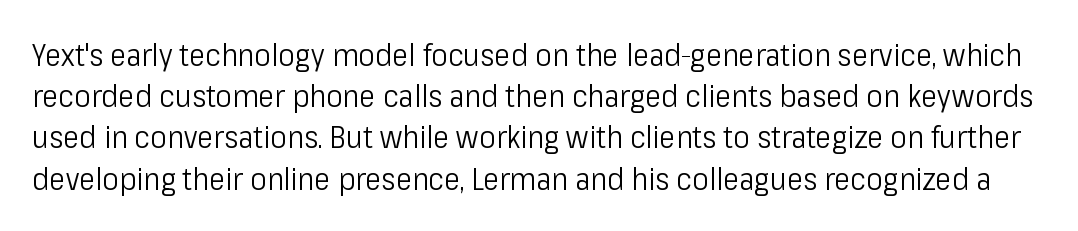
{"serif": "no", "italic": "no", "bold": "no", "weight": "light", "width": "condensed", "stroke_contrast": "low", "x_height": "medium", "monospaced": "no", "underline": "no", "line_spacing": "normal", "line_spacing_ratio": 1.33, "letter_spacing": "normal", "letter_spacing_em": 0.0, "glyph_px": 31}
